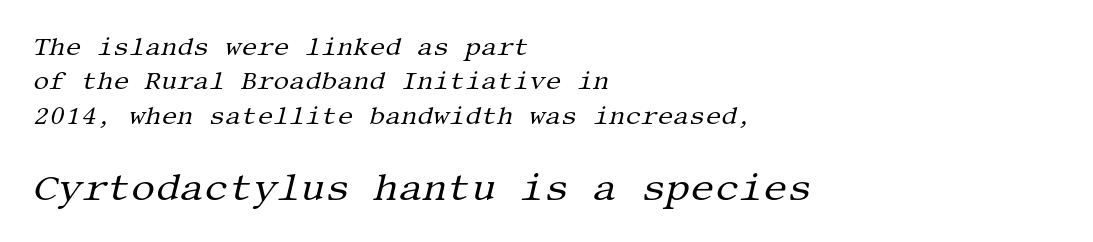
The compositor pushed each line to the left boundary. Vertical spacing — default. To sum up the face: it has serifs. The glyphs are unaccompanied by any horizontal stroke below them. These lines were composed using italics.
